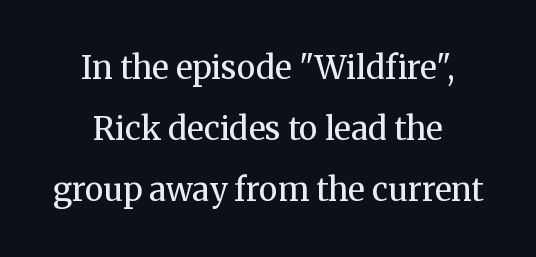
{"serif": "yes", "italic": "no", "bold": "no", "weight": "regular", "width": "normal", "stroke_contrast": "medium", "x_height": "medium", "monospaced": "no", "underline": "no", "align": "center", "line_spacing": "loose", "line_spacing_ratio": 1.9, "letter_spacing": "normal", "letter_spacing_em": 0.0, "glyph_px": 32}
